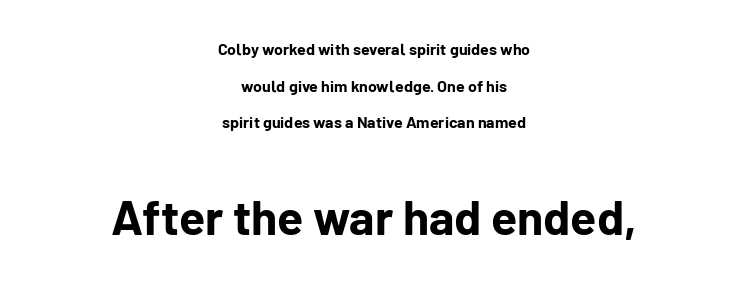
{"serif": "no", "italic": "no", "bold": "yes", "weight": "bold", "width": "normal", "stroke_contrast": "low", "x_height": "medium", "monospaced": "no", "underline": "no", "align": "center", "line_spacing": "loose", "line_spacing_ratio": 2.29, "letter_spacing": "normal", "letter_spacing_em": 0.0, "larger_block": "second", "size_ratio": 3.0, "glyph_px": 48}
